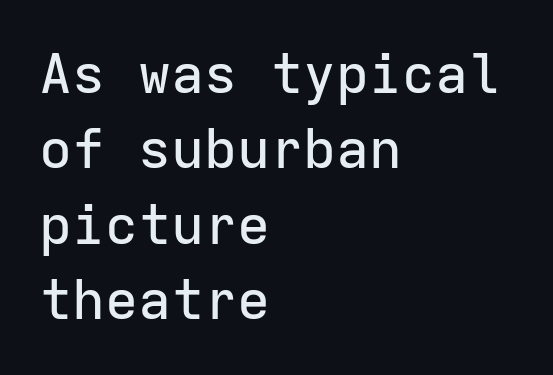
Q: Is the text italic (slanted)? A: No, it is upright.
Q: Is the typeface a serif or a sans-serif typeface? A: Sans-serif.
Q: Is the text underlined? A: No.
Q: How is the paragraph aligned? A: Left-aligned.
Q: Is the spacing between letters normal or unusually wide? A: Normal.
Q: Is the spacing between lines tight, normal or loose? A: Normal.
Q: Width (condensed, normal, or wide)? A: Normal.
Q: Stroke contrast? A: Low.
Q: x-height? A: Medium.
Q: Monospaced? A: Yes.
